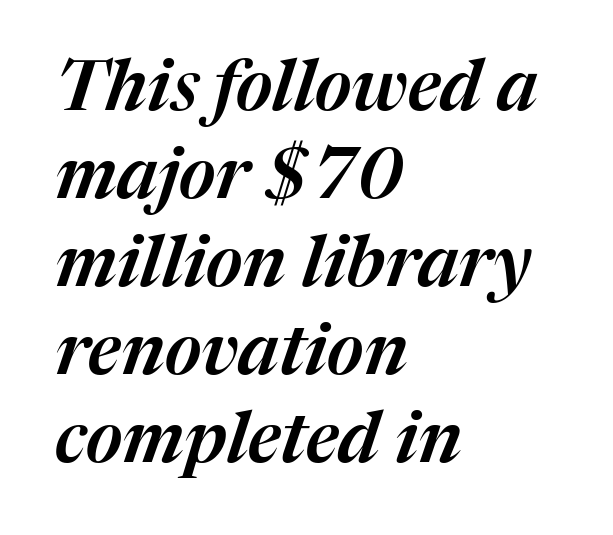
The image shows 71 px text type, italic (leaning right); set left-aligned, line spacing 1.24x, normal letter spacing, not underlined; medium stroke contrast and a medium x-height.
